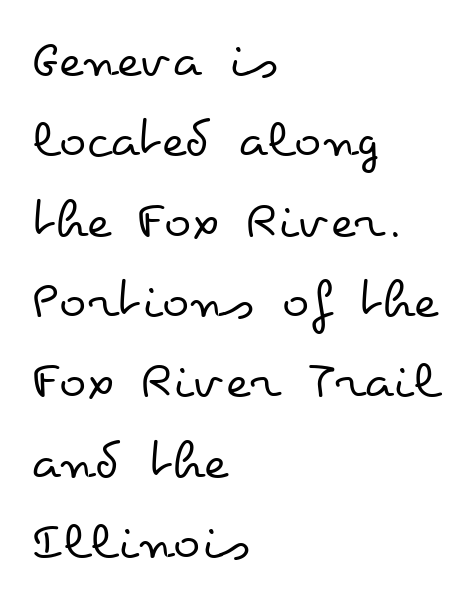
Looks like regular typesetting: each glyph gets only the width it needs. No italicization has been applied; the sample stays upright. This sample is left-justified, so line endings fall wherever the words run out. This sample uses plain, unmodified letter spacing. Regarding leading, the lines here are spaced in the standard way. Any mark beneath the type? The region is blank.
